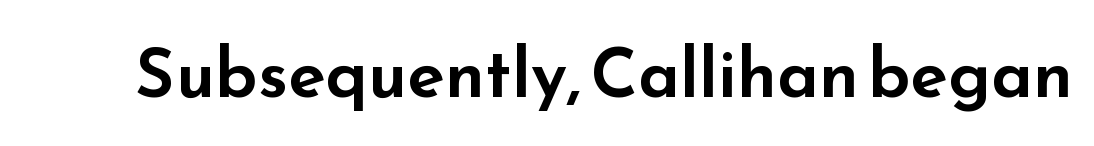
Q: Is the text italic (slanted)? A: No, it is upright.
Q: Is the typeface a serif or a sans-serif typeface? A: Sans-serif.
Q: Is the text underlined? A: No.
Q: Is the spacing between letters normal or unusually wide? A: Normal.
Q: Width (condensed, normal, or wide)? A: Wide.
Q: Stroke contrast? A: Low.
Q: x-height? A: Small.
Q: Monospaced? A: No.
